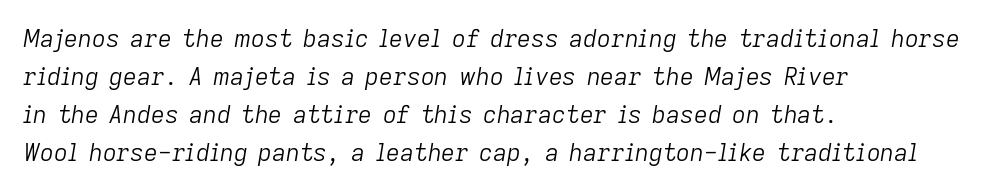
Q: Is the text bold? A: No.
Q: Is the text italic (slanted)? A: Yes, it leans right by about 9 degrees.
Q: Is the text underlined? A: No.
Q: How is the paragraph aligned? A: Left-aligned.
Q: Is the spacing between letters normal or unusually wide? A: Normal.
Q: Is the spacing between lines tight, normal or loose? A: Normal.
